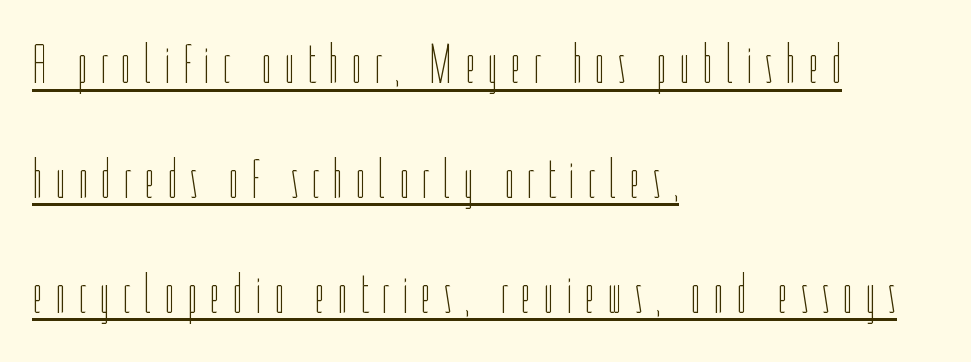
If you drew a line through each stem, it would be perfectly vertical. These lines are rendered in a variable-pitch font. Does the copy run flush right? No — it runs flush left. Is there much room between lines? Yes — plenty of vertical air separates them. Weight class: somewhere from thin through regular.
